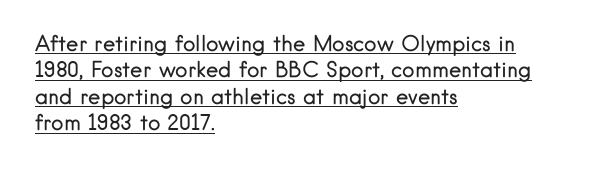
Q: Is the text bold? A: No.
Q: Is the text italic (slanted)? A: No, it is upright.
Q: Is the text underlined? A: Yes.
Q: How is the paragraph aligned? A: Left-aligned.
Q: Is the spacing between letters normal or unusually wide? A: Normal.
Q: Is the spacing between lines tight, normal or loose? A: Normal.
